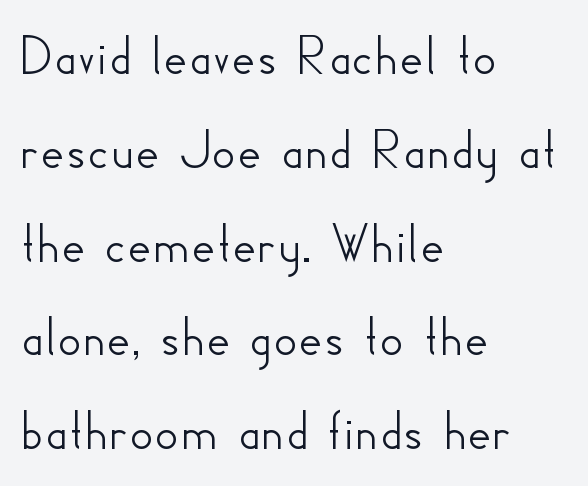
Baseline-to-baseline distance is the conventional proportion of letter height. Check under the words: just untouched page. Note the varied advance widths — an 'i' is clearly narrower than an 'm'. The letters stand upright; this is a roman face. Look at the tracking — it's just the regular setting, nothing added. Check where the strokes stop: nothing finishes them off — pure sans.
